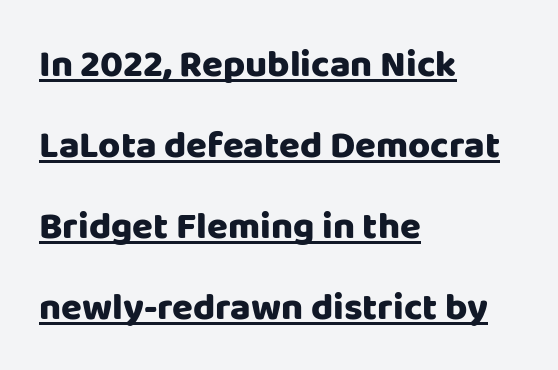
The passage shown is typed in a proportional face where columns would drift. Default kerning and tracking; the words read as compact shapes. Has an underline been added? It has. Is there much room between lines? Yes — plenty of vertical air separates them. The rendering shows plain stroke endings on the letterforms — a sans-serif design. It's the straight-up-and-down kind of type.
